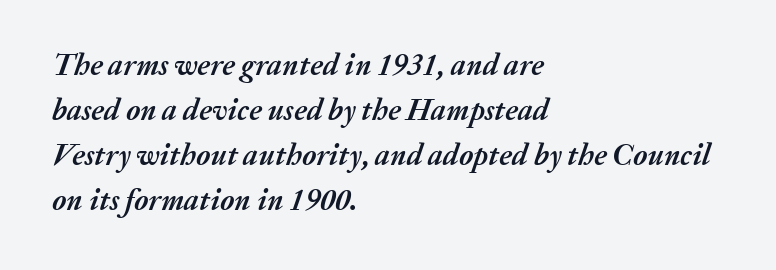
Q: Is the text bold? A: Yes.
Q: Is the text italic (slanted)? A: Yes, it leans right by about 20 degrees.
Q: Is the text underlined? A: No.
Q: How is the paragraph aligned? A: Left-aligned.
Q: Is the spacing between letters normal or unusually wide? A: Normal.
Q: Is the spacing between lines tight, normal or loose? A: Normal.
Q: Width (condensed, normal, or wide)? A: Normal.
Q: Stroke contrast? A: Medium.
Q: x-height? A: Medium.
Q: Monospaced? A: No.
